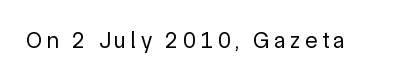
The image shows 23 px text type, upright; set unusually wide letter spacing (+0.2 em), not underlined.
